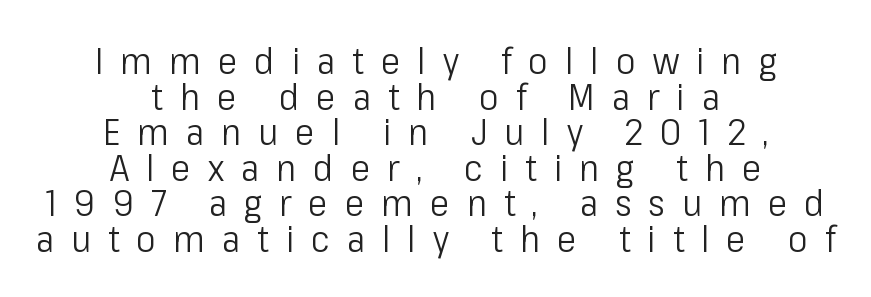
Q: Is the text bold? A: No.
Q: Is the text italic (slanted)? A: No, it is upright.
Q: Is the typeface a serif or a sans-serif typeface? A: Sans-serif.
Q: Is the text underlined? A: No.
Q: How is the paragraph aligned? A: Centered.
Q: Is the spacing between letters normal or unusually wide? A: Unusually wide.
Q: Is the spacing between lines tight, normal or loose? A: Tight.
Q: Width (condensed, normal, or wide)? A: Condensed.
Q: Stroke contrast? A: Low.
Q: x-height? A: Medium.
Q: Monospaced? A: No.
